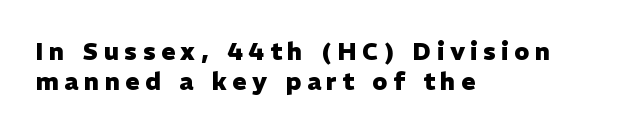
The image shows 24 px bold type, upright; set left-aligned, line spacing 1.24x, unusually wide letter spacing (+0.23 em), not underlined.
